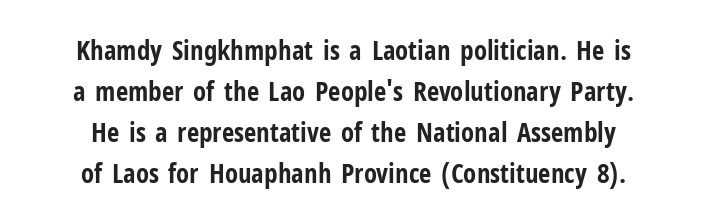
The image shows 27 px bold type, upright; set centered, normal line spacing (1.52x), normal letter spacing, not underlined.
